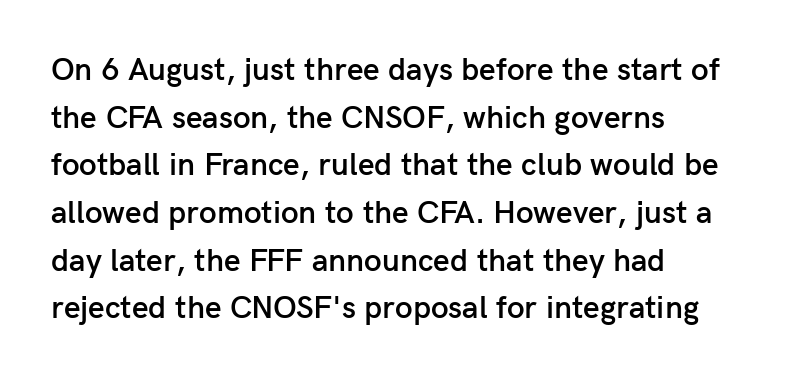
The foot of each line stays bare and open. Look at the tracking — it's just the regular setting, nothing added. A typesetter would mark this as roman, not italic. Every letter is mildly thick-stroked: semibold rather than bold.
